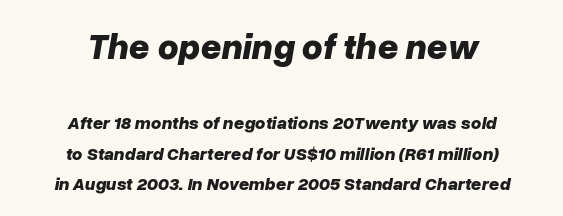
Unmarked baselines from the first word to the last. How would I describe the line gaps? Plain and ordinary. The passage shown leans; its letterforms are oblique. I'd describe the lettering as bold — thick and assertive. The type is set solid horizontally, with unmodified tracking.
